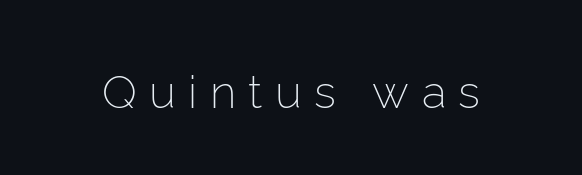
Does extra space separate the letters? Yes, quite a lot of it. Each stroke keeps to a modest, everyday thickness or less. Has an underline been added? It has not. This sample uses an upright cut, with every glyph sitting square on the baseline. This rendering employs a face without finishing strokes, i.e., a sans-serif. These lines are rendered in a variable-pitch font.
